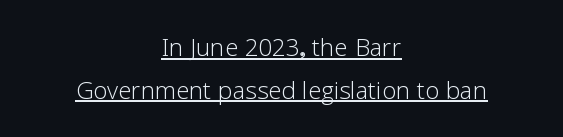
The image shows 32 px light sans-serif type, upright; set centered, normal line spacing (1.33x), normal letter spacing, underlined; low stroke contrast and a medium x-height.
